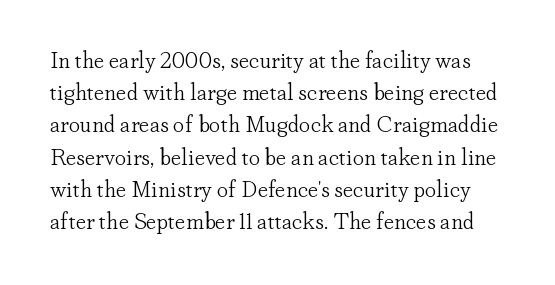
Q: Is the text bold? A: No.
Q: Is the text italic (slanted)? A: No, it is upright.
Q: Is the text underlined? A: No.
Q: Is the spacing between letters normal or unusually wide? A: Normal.
Q: Is the spacing between lines tight, normal or loose? A: Normal.
